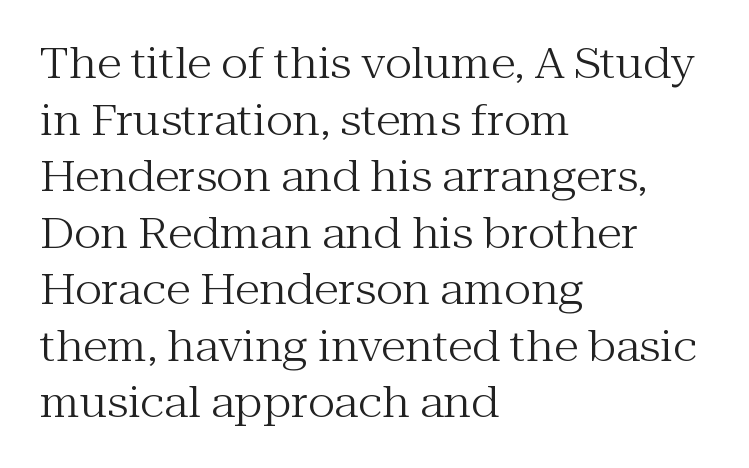
{"serif": "yes", "italic": "no", "bold": "no", "weight": "regular", "width": "normal", "stroke_contrast": "medium", "x_height": "medium", "monospaced": "no", "underline": "no", "align": "left", "line_spacing": "normal", "line_spacing_ratio": 1.38, "letter_spacing": "normal", "letter_spacing_em": 0.0, "glyph_px": 41}
